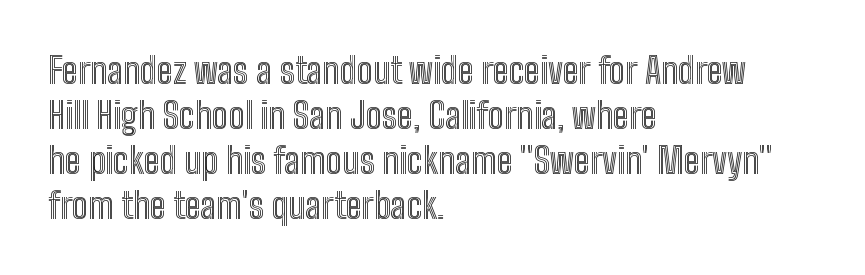
Q: Is the text italic (slanted)? A: No, it is upright.
Q: Is the text underlined? A: No.
Q: How is the paragraph aligned? A: Left-aligned.
Q: Is the spacing between letters normal or unusually wide? A: Normal.
Q: Is the spacing between lines tight, normal or loose? A: Normal.
Q: Width (condensed, normal, or wide)? A: Condensed.
Q: x-height? A: Medium.
Q: Monospaced? A: No.
